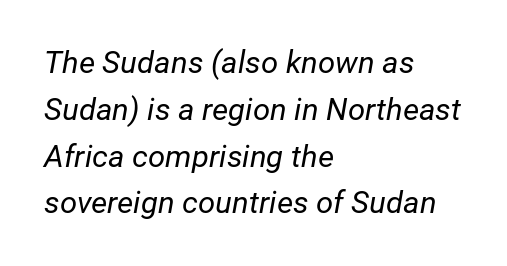
Observe the lean: these are italic letterforms. Typeset ragged right — the left edge is the straight one. The baseline area is clear. This sample has the flowing, uneven cadence of proportional lettering.
